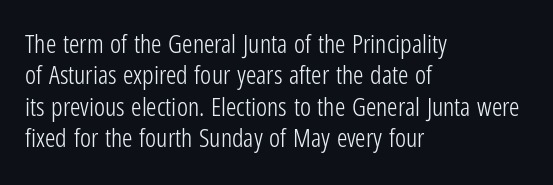
The image shows 26 px text type, upright; set left-aligned, line spacing 1.21x, normal letter spacing, not underlined.
